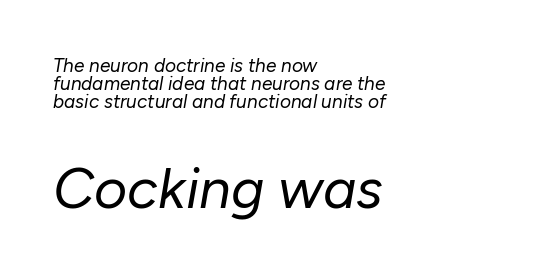
This sample uses plain, unmodified letter spacing. Looks like regular typesetting: each glyph gets only the width it needs. Nothing heavy about these letters — not bold at all. The setting favours the left margin, as ordinary paragraphs usually do. The rendering enlarges the type as you move from the upper chunk to the lower. Descenders are the only things crossing below the line.
